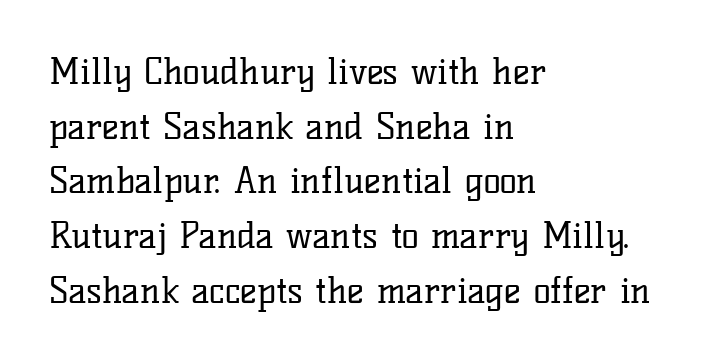
The font sits on the lighter half of the weight spectrum, regular included. Notice how the stems are strictly vertical — no italics here. The block of text has a typical density, with ordinary space between rows. A serif font was chosen for this passage.
